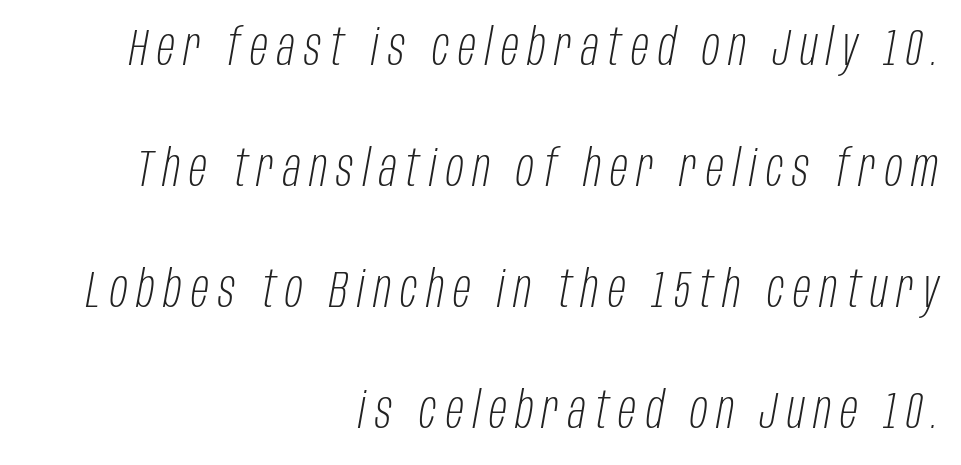
Q: Is the text bold? A: No.
Q: Is the text italic (slanted)? A: Yes, it leans right by about 10 degrees.
Q: Is the text underlined? A: No.
Q: How is the paragraph aligned? A: Right-aligned.
Q: Is the spacing between lines tight, normal or loose? A: Loose.
Q: Width (condensed, normal, or wide)? A: Condensed.
Q: Stroke contrast? A: Low.
Q: x-height? A: Large.
Q: Monospaced? A: No.
